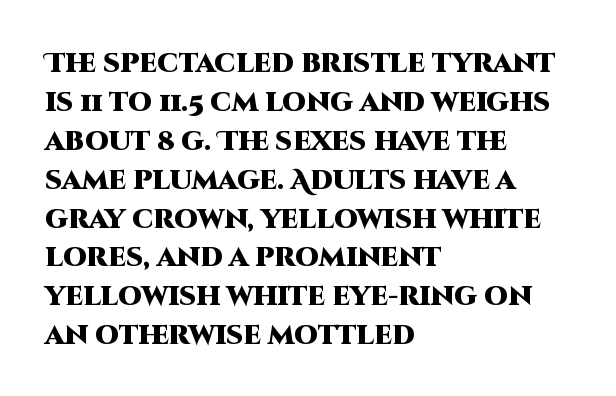
Q: Is the text bold? A: Yes.
Q: Is the text italic (slanted)? A: No, it is upright.
Q: Is the text underlined? A: No.
Q: How is the paragraph aligned? A: Left-aligned.
Q: Is the spacing between letters normal or unusually wide? A: Normal.
Q: Is the spacing between lines tight, normal or loose? A: Normal.
